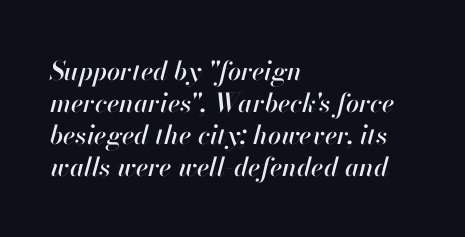
Nobody drew a line under any word here. You can tell it's italic because the verticals aren't actually vertical. In CSS terms this would be text-align: left. How are the letters spaced? Ordinarily, with no added tracking.
